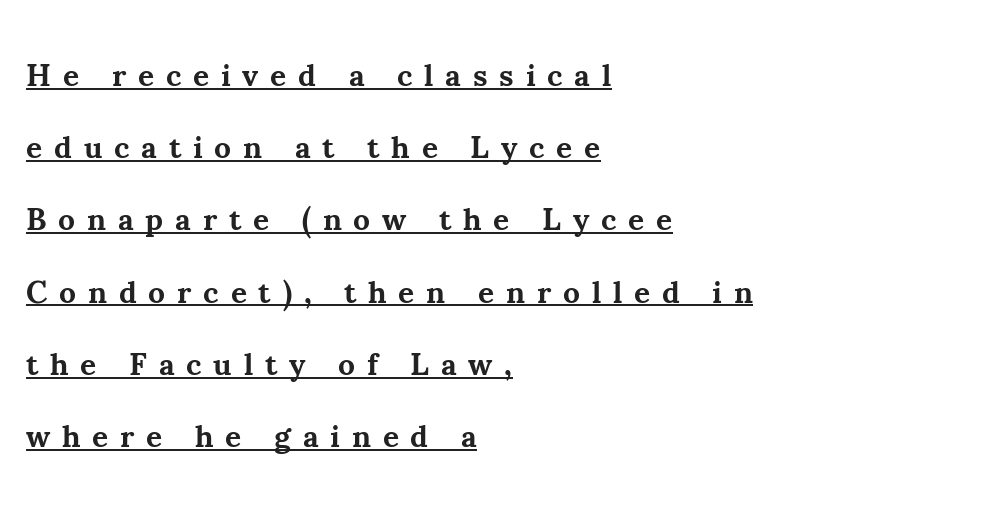
The image shows 31 px bold serif type, upright; set left-aligned, loose line spacing (2.33x), unusually wide letter spacing (+0.38 em), underlined; medium stroke contrast and a small x-height.
